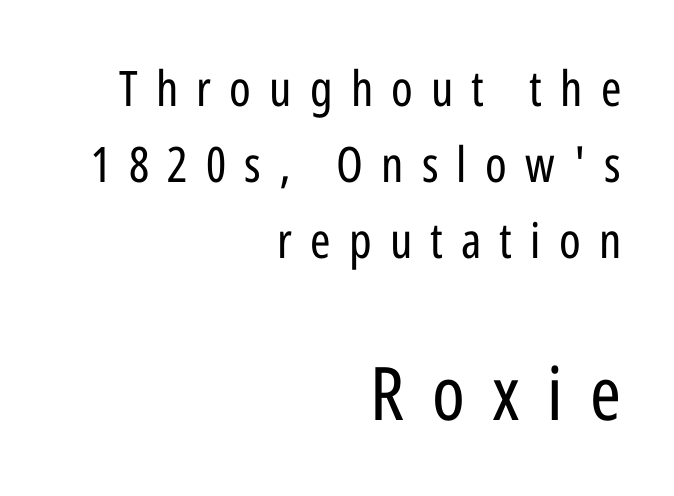
Right-aligned paragraph, ragged on the left. These lines sit exactly where default settings would place them. Beneath every word, the page is bare. The face used here is rendered with a markedly widened letterfit. The font is comparable to plain body text, perhaps lighter. Quick note: not italic, upright.
